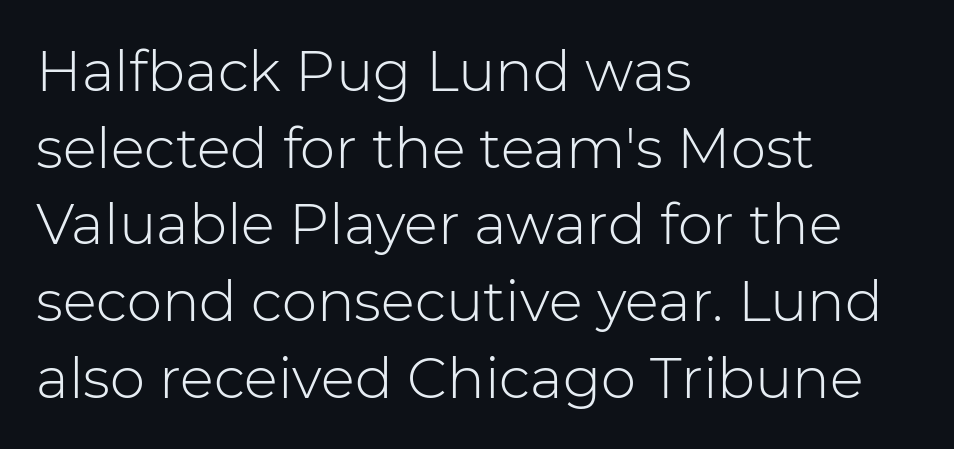
Q: Is the text bold? A: No.
Q: Is the text italic (slanted)? A: No, it is upright.
Q: Is the typeface a serif or a sans-serif typeface? A: Sans-serif.
Q: Is the text underlined? A: No.
Q: How is the paragraph aligned? A: Left-aligned.
Q: Is the spacing between letters normal or unusually wide? A: Normal.
Q: Is the spacing between lines tight, normal or loose? A: Normal.
Q: Width (condensed, normal, or wide)? A: Normal.
Q: Stroke contrast? A: Low.
Q: x-height? A: Medium.
Q: Monospaced? A: No.
